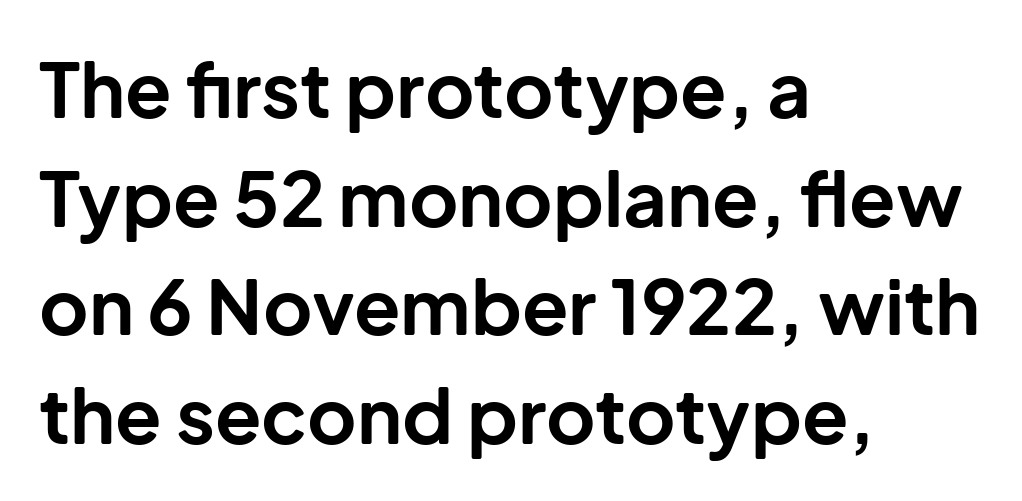
The image shows 76 px bold sans-serif type, upright; set left-aligned, normal line spacing (1.43x), normal letter spacing, not underlined; low stroke contrast and a medium x-height.
